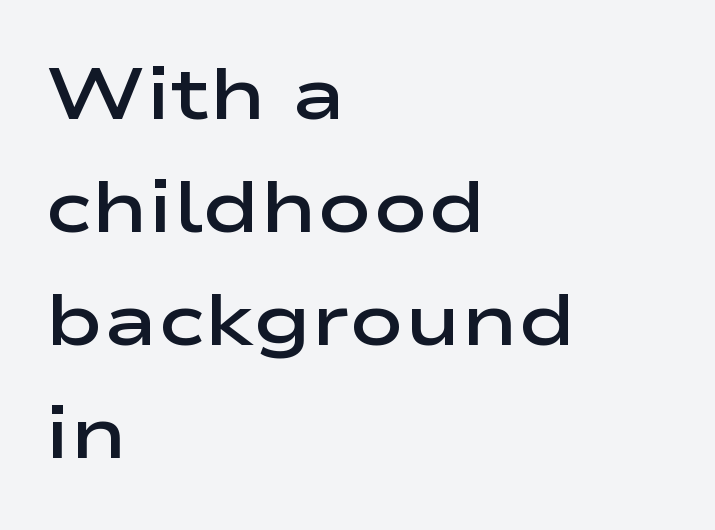
The image shows 73 px semibold, wide sans-serif type, upright; set left-aligned, normal line spacing (1.55x), normal letter spacing, not underlined; low stroke contrast and a medium x-height.
